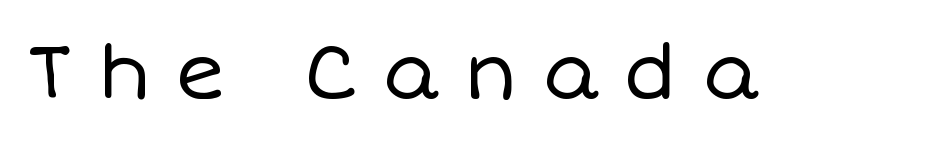
Q: Is the text bold? A: No.
Q: Is the text italic (slanted)? A: No, it is upright.
Q: Is the text underlined? A: No.
Q: Is the spacing between letters normal or unusually wide? A: Unusually wide.
Q: Width (condensed, normal, or wide)? A: Normal.
Q: Stroke contrast? A: Low.
Q: x-height? A: Large.
Q: Monospaced? A: No.
